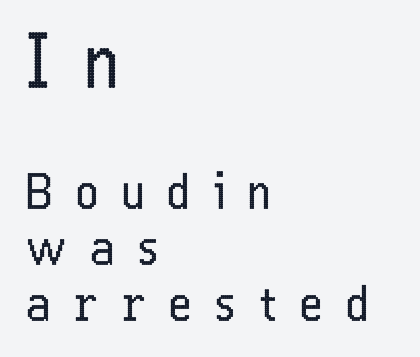
Q: Is the text bold? A: No.
Q: Is the text italic (slanted)? A: No, it is upright.
Q: Is the typeface a serif or a sans-serif typeface? A: Sans-serif.
Q: Is the text underlined? A: No.
Q: How is the paragraph aligned? A: Left-aligned.
Q: Is the spacing between letters normal or unusually wide? A: Unusually wide.
Q: Which block of text is set in a larger size, the first (top) or the second (bottom)? A: The first (top) one.
Q: Width (condensed, normal, or wide)? A: Condensed.
Q: Stroke contrast? A: Low.
Q: x-height? A: Medium.
Q: Monospaced? A: No.
